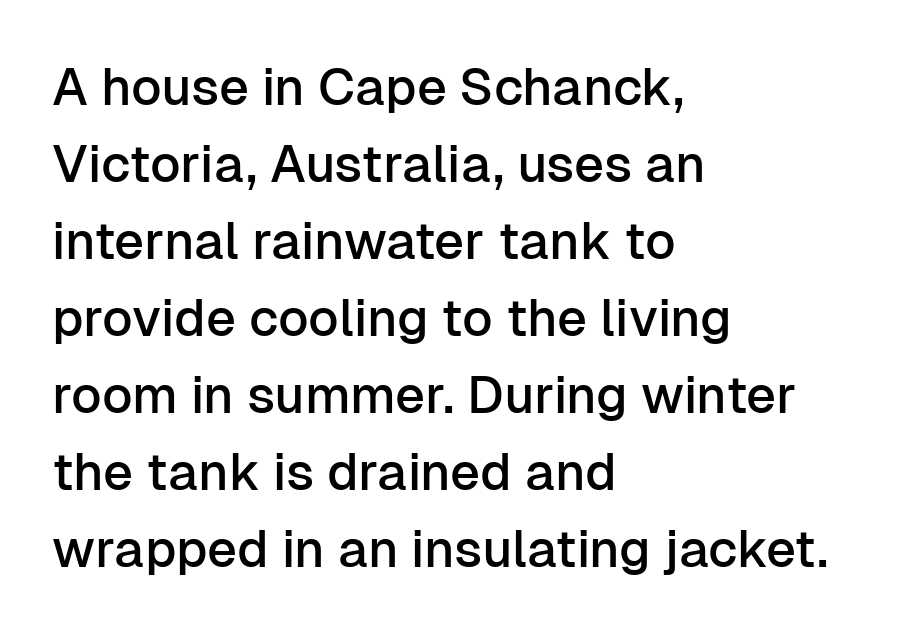
Q: Is the text italic (slanted)? A: No, it is upright.
Q: Is the typeface a serif or a sans-serif typeface? A: Sans-serif.
Q: Is the text underlined? A: No.
Q: How is the paragraph aligned? A: Left-aligned.
Q: Is the spacing between letters normal or unusually wide? A: Normal.
Q: Is the spacing between lines tight, normal or loose? A: Normal.
Q: Width (condensed, normal, or wide)? A: Normal.
Q: Stroke contrast? A: Low.
Q: x-height? A: Medium.
Q: Monospaced? A: No.
